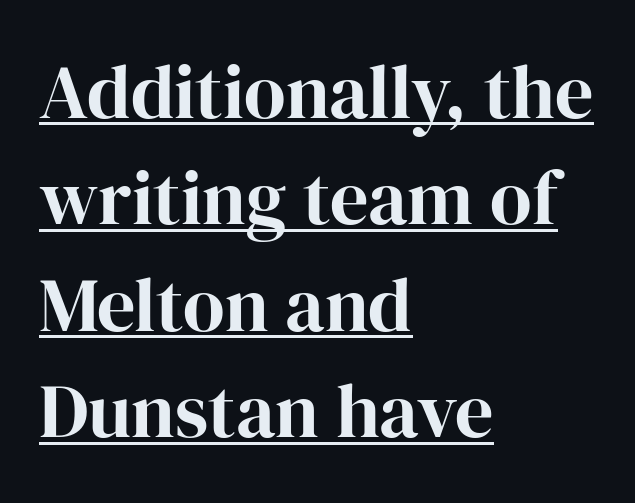
Q: Is the text italic (slanted)? A: No, it is upright.
Q: Is the typeface a serif or a sans-serif typeface? A: Serif.
Q: Is the text underlined? A: Yes.
Q: How is the paragraph aligned? A: Left-aligned.
Q: Is the spacing between letters normal or unusually wide? A: Normal.
Q: Is the spacing between lines tight, normal or loose? A: Normal.
Q: Width (condensed, normal, or wide)? A: Normal.
Q: Stroke contrast? A: High.
Q: x-height? A: Medium.
Q: Monospaced? A: No.
